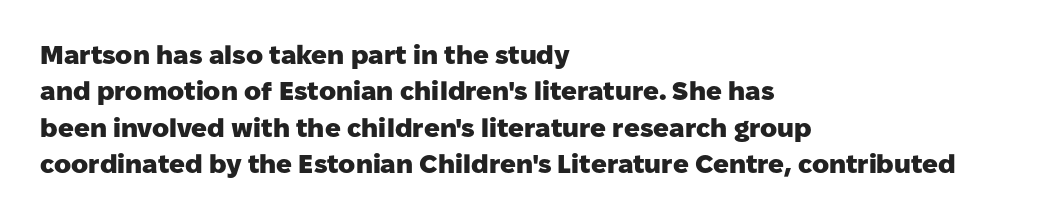
Q: Is the text bold? A: Yes.
Q: Is the text italic (slanted)? A: No, it is upright.
Q: Is the text underlined? A: No.
Q: How is the paragraph aligned? A: Left-aligned.
Q: Is the spacing between letters normal or unusually wide? A: Normal.
Q: Is the spacing between lines tight, normal or loose? A: Normal.
